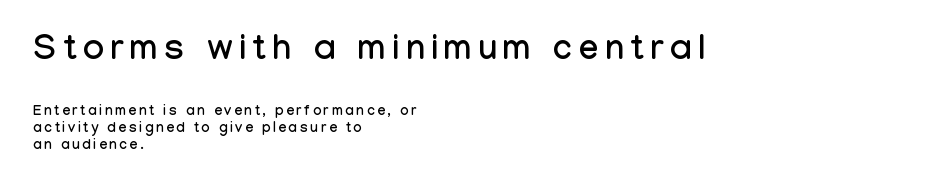
A sans-serif font was chosen for this passage. The lines in this sample share a left origin and differ only in where they stop. Characters remain perfectly vertical along every line. Each row of text sits above clean, open space. Spacing verdict: proportional, widths tailored to each character.
